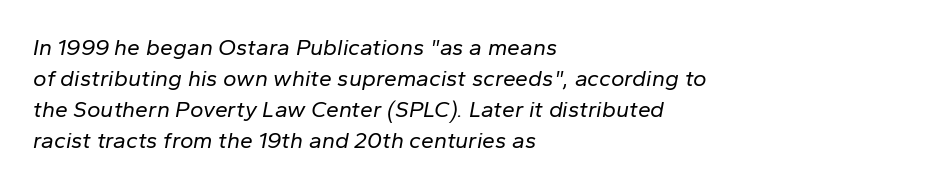
The image shows 23 px text type, italic (leaning right); set left-aligned, normal line spacing (1.35x), normal letter spacing, not underlined.
